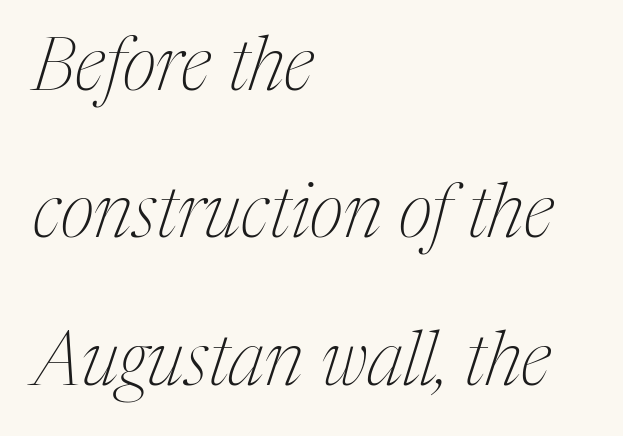
Q: Is the text bold? A: No.
Q: Is the text italic (slanted)? A: Yes, it leans right by about 17 degrees.
Q: Is the typeface a serif or a sans-serif typeface? A: Serif.
Q: Is the text underlined? A: No.
Q: How is the paragraph aligned? A: Left-aligned.
Q: Is the spacing between letters normal or unusually wide? A: Normal.
Q: Is the spacing between lines tight, normal or loose? A: Loose.
Q: Width (condensed, normal, or wide)? A: Condensed.
Q: Stroke contrast? A: Medium.
Q: x-height? A: Medium.
Q: Monospaced? A: No.
